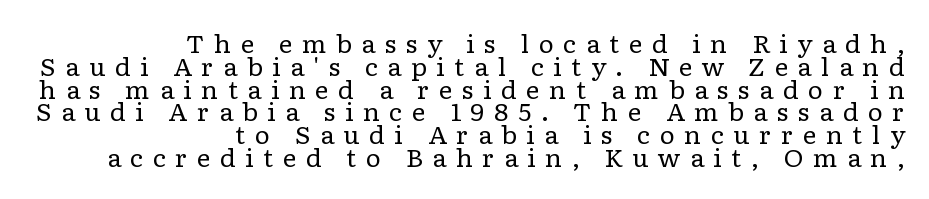
Q: Is the text bold? A: No.
Q: Is the text italic (slanted)? A: No, it is upright.
Q: Is the text underlined? A: No.
Q: How is the paragraph aligned? A: Right-aligned.
Q: Is the spacing between letters normal or unusually wide? A: Unusually wide.
Q: Is the spacing between lines tight, normal or loose? A: Tight.
